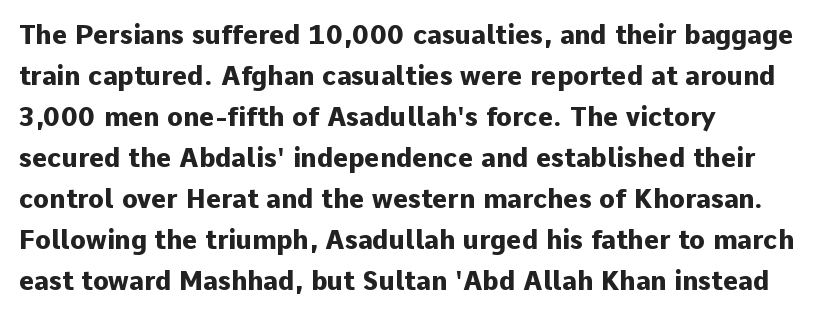
Q: Is the text bold? A: Yes.
Q: Is the text italic (slanted)? A: No, it is upright.
Q: Is the text underlined? A: No.
Q: How is the paragraph aligned? A: Left-aligned.
Q: Is the spacing between letters normal or unusually wide? A: Normal.
Q: Is the spacing between lines tight, normal or loose? A: Normal.
